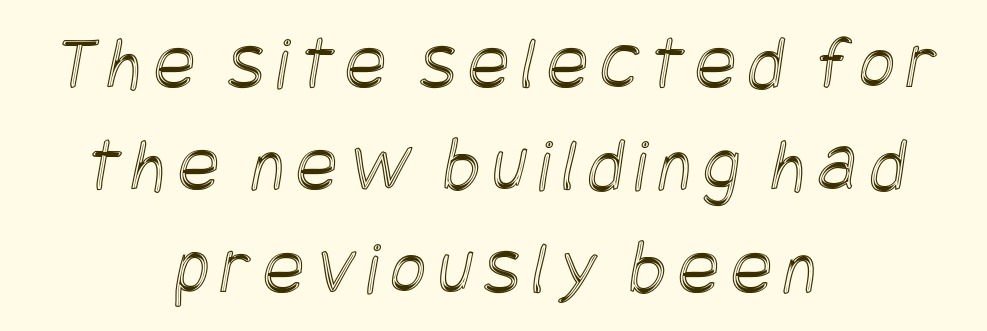
The image shows 77 px condensed type; set centered, normal line spacing (1.33x), not underlined; a large x-height.
